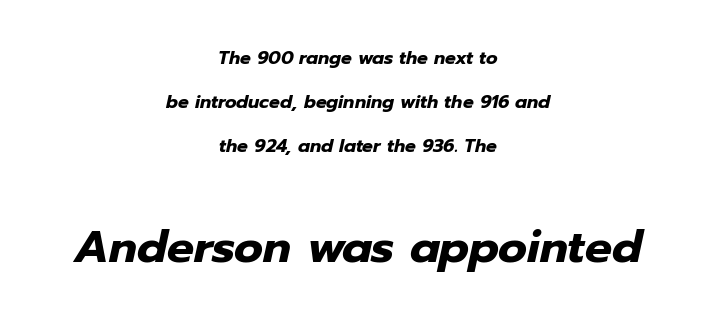
Compared with ordinary roman type, these characters are visibly tilted. Regarding leading, the lines here are spaced well apart. The face used here is rendered with its standard letterfit. Size contrast runs from small at the top to large at the bottom. Do the characters align in a grid? No, the font is proportional.
